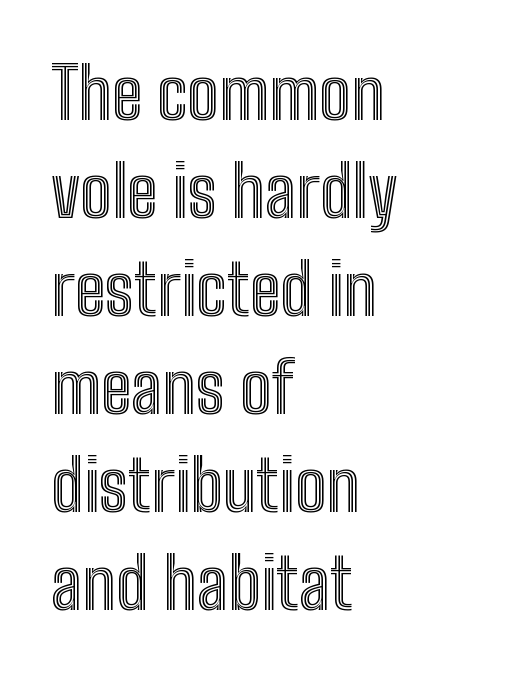
Q: Is the text italic (slanted)? A: No, it is upright.
Q: Is the text underlined? A: No.
Q: How is the paragraph aligned? A: Left-aligned.
Q: Is the spacing between letters normal or unusually wide? A: Normal.
Q: Is the spacing between lines tight, normal or loose? A: Normal.
Q: Width (condensed, normal, or wide)? A: Condensed.
Q: x-height? A: Medium.
Q: Monospaced? A: No.
